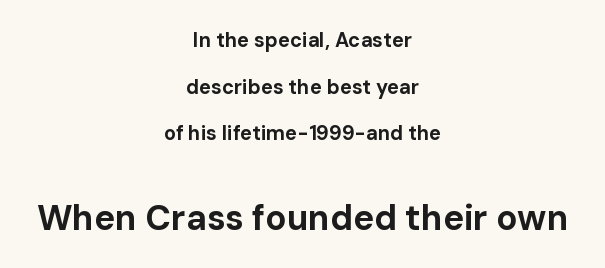
Every stem runs plumb, perpendicular to the baseline. The font family rendered here belongs to the sans-serif group. The rag falls on both sides of this text block equally. The passage shown begins with its smaller block and ends with its larger one. Proportional: the letters do not fall into vertical columns. The glyphs are unaccompanied by any horizontal stroke below them.
